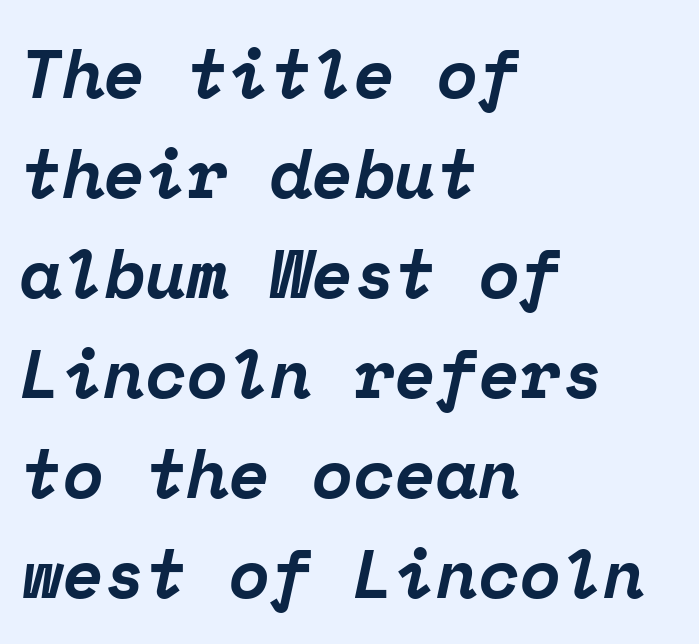
Which margin do the lines hug? The left one — the right edge is uneven. In terms of letterform style, serifs are clearly present. Notice how thick the strokes are: this is what a full bold looks like. Short note: letters normally spaced. Style check: oblique. Interline gaps are of average width in this sample.
